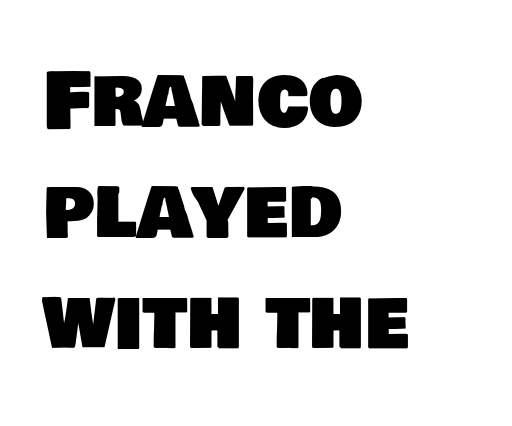
Q: Is the typeface a serif or a sans-serif typeface? A: Sans-serif.
Q: Is the text underlined? A: No.
Q: How is the paragraph aligned? A: Left-aligned.
Q: Is the spacing between letters normal or unusually wide? A: Normal.
Q: Is the spacing between lines tight, normal or loose? A: Normal.
Q: Width (condensed, normal, or wide)? A: Normal.
Q: Stroke contrast? A: Low.
Q: x-height? A: Large.
Q: Monospaced? A: No.
